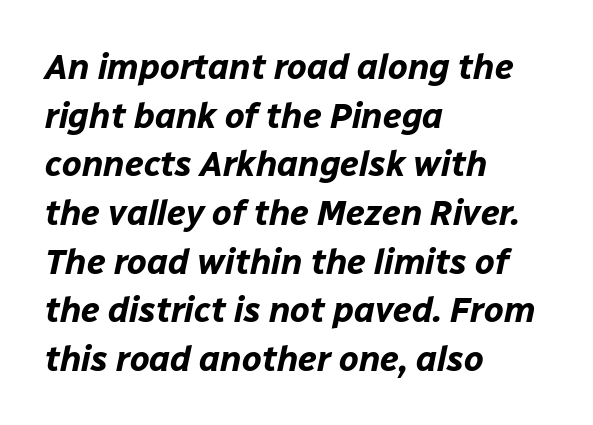
The image shows 35 px bold type, italic (leaning right); set left-aligned, normal line spacing (1.39x), normal letter spacing, not underlined; low stroke contrast and a medium x-height.
